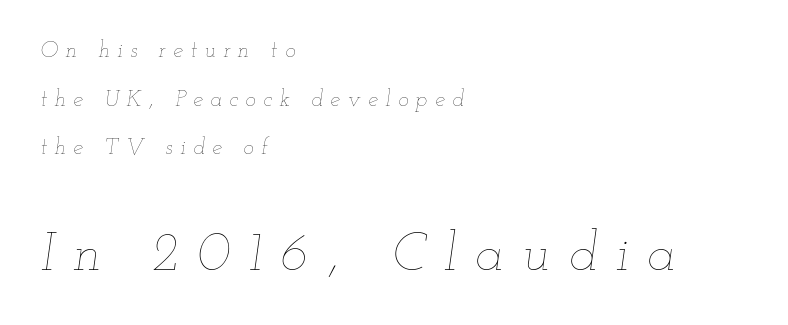
{"italic": "yes", "lean": "right", "slant_degrees": 12, "bold": "no", "weight": "thin", "width": "wide", "stroke_contrast": "low", "x_height": "small", "monospaced": "no", "underline": "no", "align": "left", "line_spacing": "loose", "line_spacing_ratio": 2.21, "letter_spacing": "wide", "letter_spacing_em": 0.34, "larger_block": "second", "size_ratio": 2.45, "glyph_px": 54}
